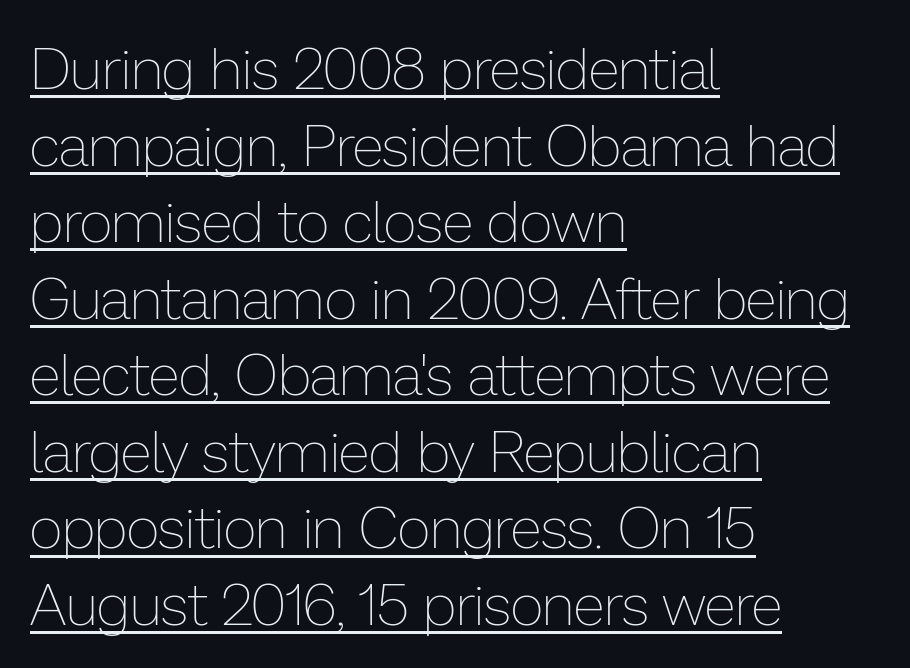
The image shows 58 px thin type, upright; set left-aligned, normal line spacing (1.32x), normal letter spacing, underlined; low stroke contrast and a medium x-height.
